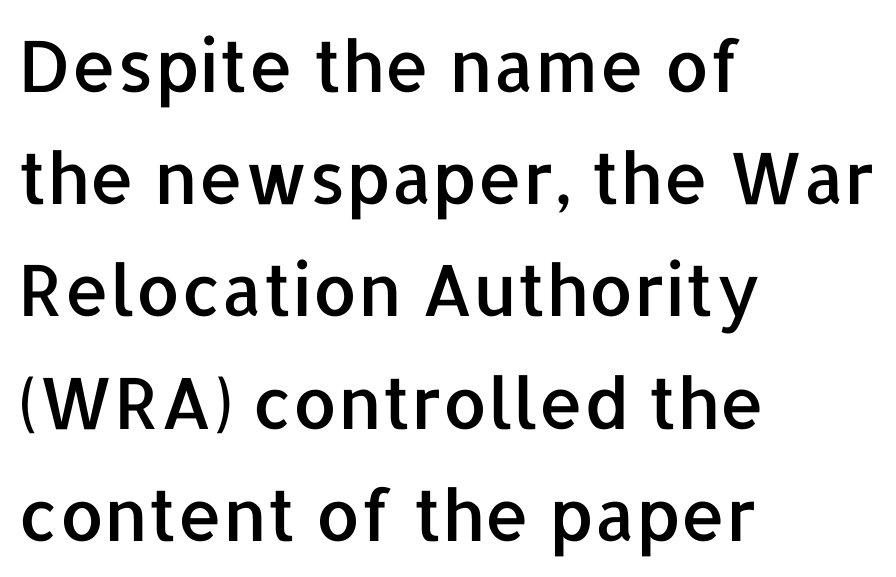
{"serif": "no", "italic": "no", "width": "normal", "stroke_contrast": "low", "x_height": "medium", "monospaced": "no", "underline": "no", "align": "left", "line_spacing": "normal", "line_spacing_ratio": 1.58, "letter_spacing": "normal", "letter_spacing_em": 0.0, "glyph_px": 71}
